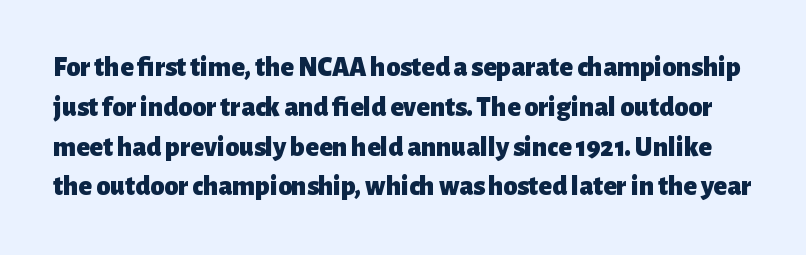
The image shows 28 px heavy sans-serif type, upright; set normal line spacing (1.42x), normal letter spacing, not underlined; low stroke contrast and a medium x-height.
